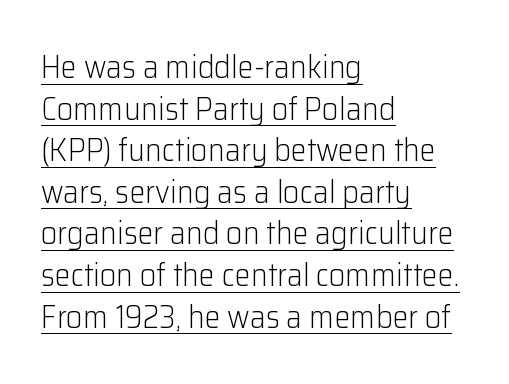
{"serif": "no", "italic": "no", "bold": "no", "weight": "light", "width": "normal", "stroke_contrast": "low", "x_height": "medium", "monospaced": "no", "underline": "yes", "align": "left", "line_spacing": "normal", "line_spacing_ratio": 1.3, "letter_spacing": "normal", "letter_spacing_em": 0.0, "glyph_px": 32}
